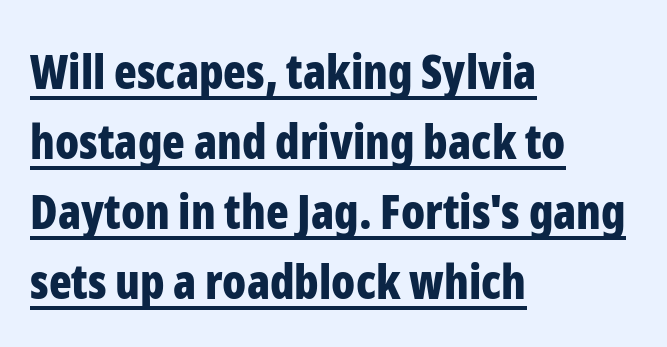
Q: Is the text bold? A: Yes.
Q: Is the text italic (slanted)? A: No, it is upright.
Q: Is the typeface a serif or a sans-serif typeface? A: Sans-serif.
Q: Is the text underlined? A: Yes.
Q: How is the paragraph aligned? A: Left-aligned.
Q: Is the spacing between letters normal or unusually wide? A: Normal.
Q: Is the spacing between lines tight, normal or loose? A: Normal.
Q: Width (condensed, normal, or wide)? A: Condensed.
Q: Stroke contrast? A: Low.
Q: x-height? A: Medium.
Q: Monospaced? A: No.
